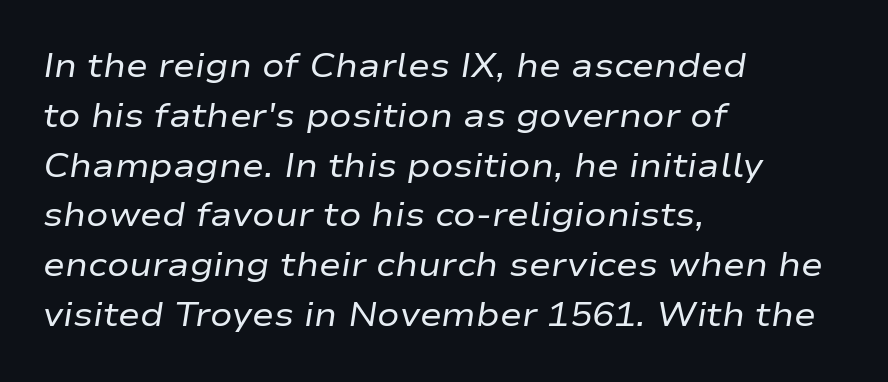
The image shows 33 px regular-weight, wide type, italic (leaning right); set left-aligned, normal line spacing (1.51x), normal letter spacing, not underlined; low stroke contrast and a medium x-height.
